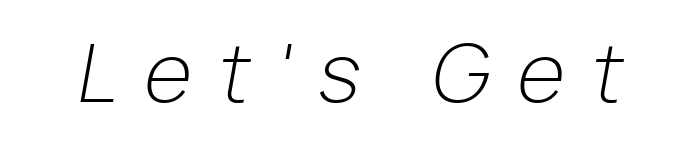
{"italic": "yes", "lean": "right", "slant_degrees": 10, "bold": "no", "weight": "light", "width": "normal", "stroke_contrast": "low", "x_height": "medium", "monospaced": "no", "underline": "no", "letter_spacing": "wide", "letter_spacing_em": 0.35, "glyph_px": 78}
